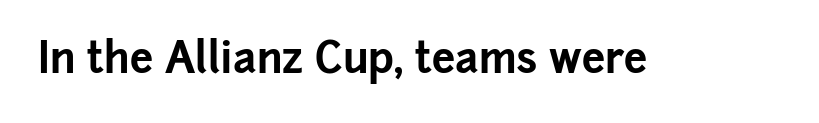
Clear beneath every line of the passage. What kind of face is this? One without serifs — a sans. Is the type bold? Yes — the strokes are clearly thick and heavy. Think of a printed novel: that variable character pitch is what you see here. The specimen reads as upright at a glance.
